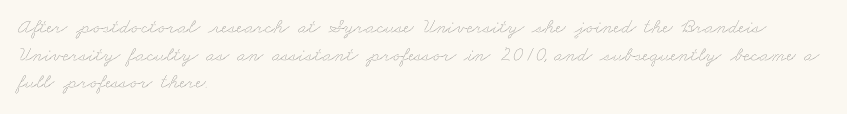
Q: Is the text bold? A: No.
Q: Is the text underlined? A: No.
Q: How is the paragraph aligned? A: Left-aligned.
Q: Is the spacing between letters normal or unusually wide? A: Normal.
Q: Is the spacing between lines tight, normal or loose? A: Normal.
